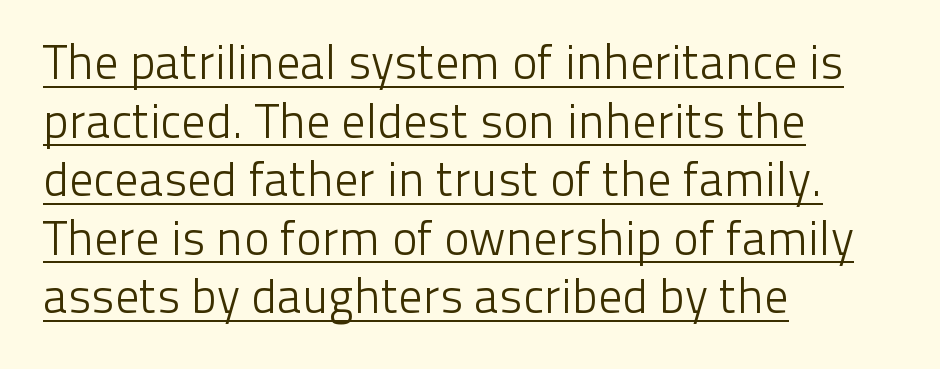
Glyph-to-glyph distance matches everyday printed text. The typography opts for an upright posture over an oblique one. Decoration check: the copy is underlined. Character widths vary here, with narrow letters taking less room than wide ones. Caption: face not bold, strokes unweighted.
